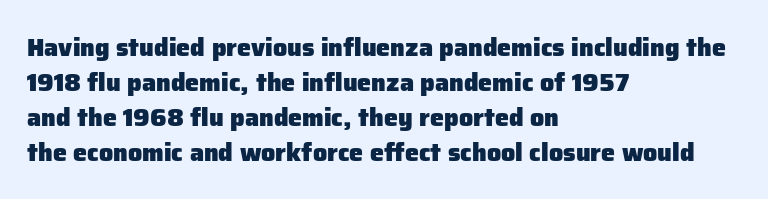
Nope, not italic — everything's standing straight. Regular leading. Teacher's note: observe the even left margin — that is flush-left alignment. The space beneath each line is pristine and unruled. Glyph-to-glyph distance matches everyday printed text.
